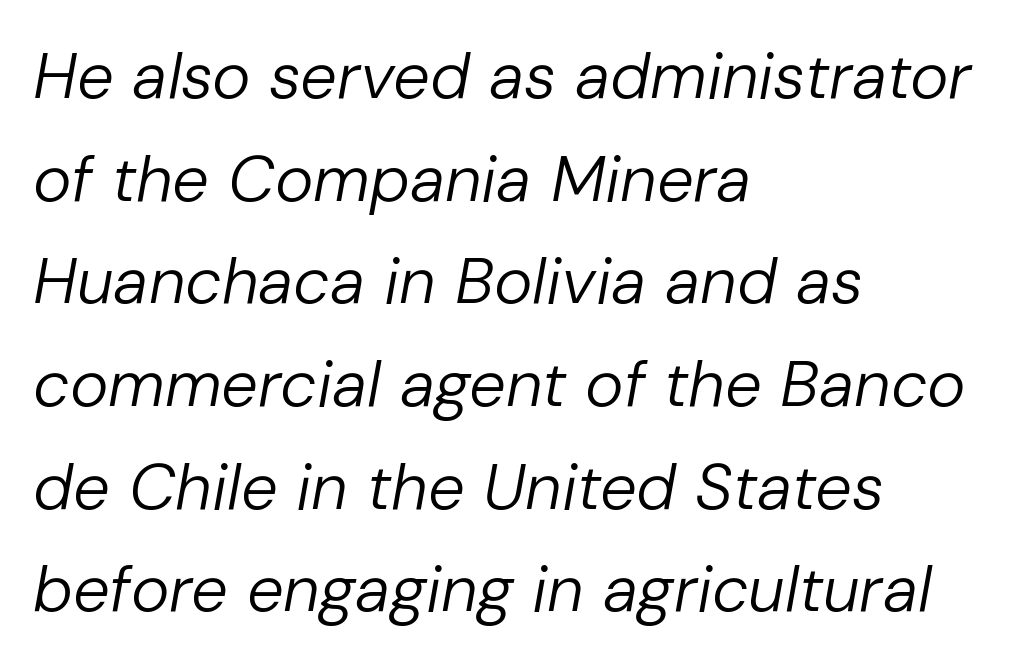
{"italic": "yes", "lean": "right", "slant_degrees": 10, "bold": "no", "weight": "regular", "width": "normal", "stroke_contrast": "low", "x_height": "medium", "monospaced": "no", "underline": "no", "align": "left", "line_spacing": "normal", "line_spacing_ratio": 1.58, "letter_spacing": "normal", "letter_spacing_em": 0.0, "glyph_px": 65}
